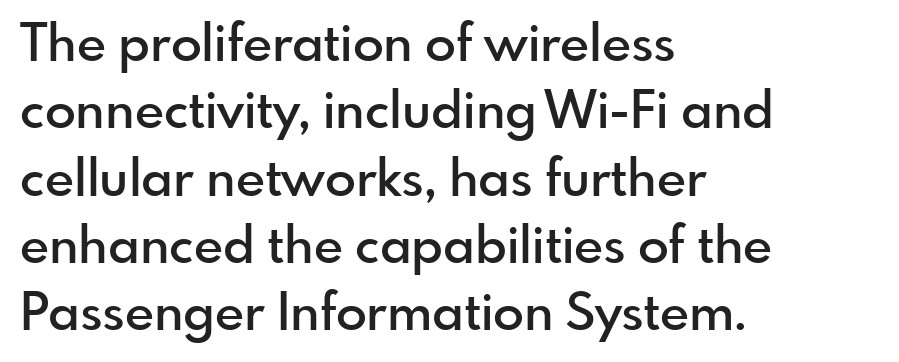
{"serif": "no", "italic": "no", "bold": "semi", "weight": "semibold", "width": "normal", "x_height": "small", "monospaced": "no", "underline": "no", "align": "left", "line_spacing": "normal", "line_spacing_ratio": 1.32, "letter_spacing": "normal", "letter_spacing_em": 0.0, "glyph_px": 51}
